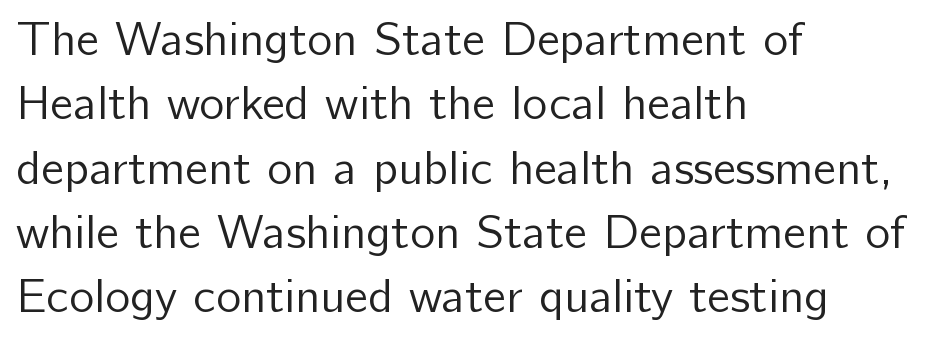
The image shows 48 px regular-weight sans-serif type, upright; set left-aligned, normal line spacing (1.34x), normal letter spacing, not underlined; low stroke contrast and a medium x-height.
